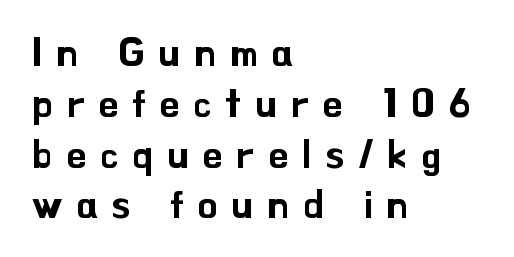
The image shows 40 px sans-serif type, upright; set left-aligned, normal line spacing (1.27x), unusually wide letter spacing (+0.34 em), not underlined; low stroke contrast and a small x-height.
